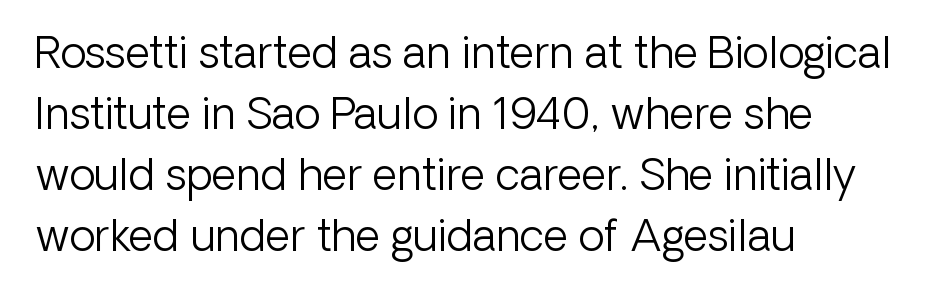
The image shows 43 px light sans-serif type, upright; set left-aligned, normal line spacing (1.42x), normal letter spacing, not underlined; low stroke contrast and a medium x-height.
